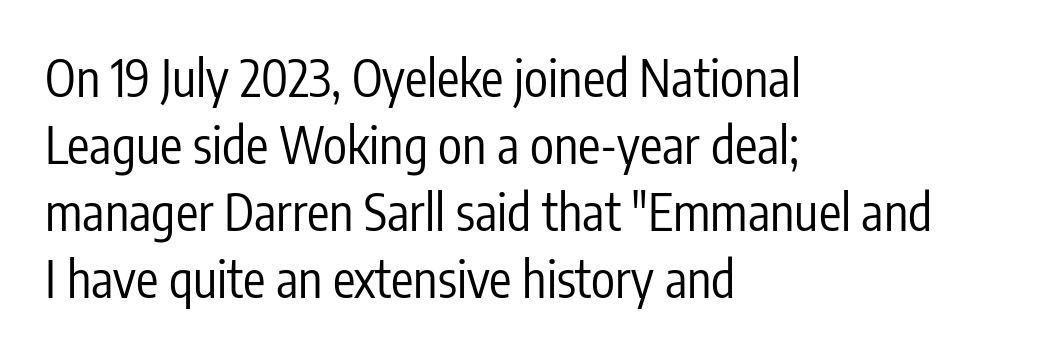
Observe the ordinary spacing: letters are neighbours, not strangers. No extra ink here — the face is not bold. Left-aligned paragraph, ragged on the right. This block has exactly the height ordinary leading produces. Tall strokes in this sample are plumb rather than angled. Letters rest on an invisible, unmarked baseline.
